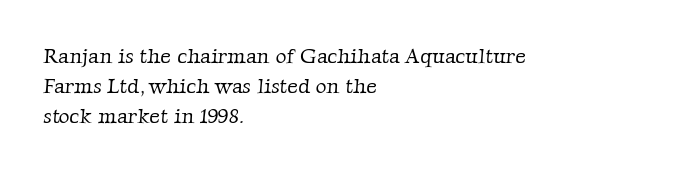
Q: Is the text bold? A: No.
Q: Is the text underlined? A: No.
Q: How is the paragraph aligned? A: Left-aligned.
Q: Is the spacing between letters normal or unusually wide? A: Normal.
Q: Is the spacing between lines tight, normal or loose? A: Normal.
